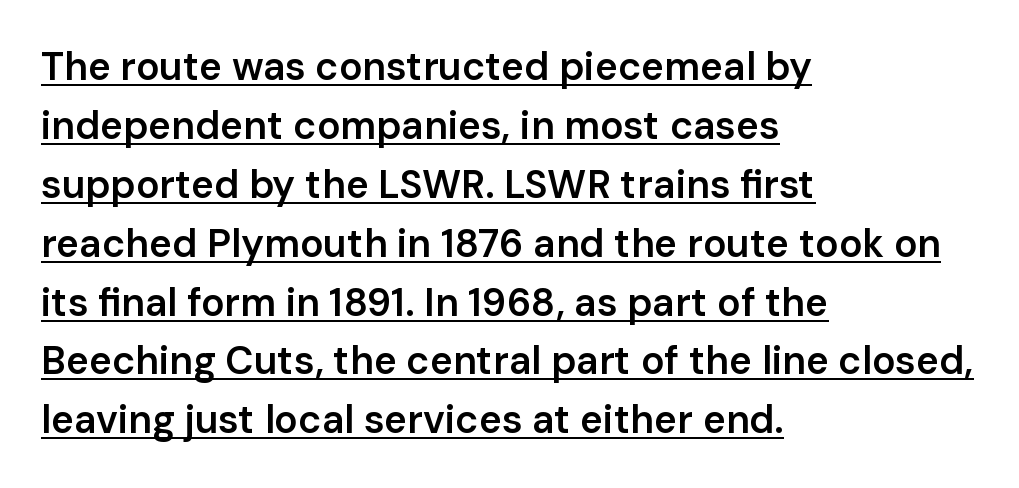
The image shows 39 px semibold sans-serif type, upright; set left-aligned, normal line spacing (1.51x), normal letter spacing, underlined; low stroke contrast and a medium x-height.
